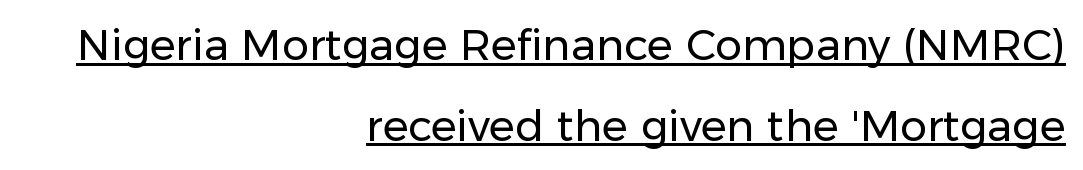
Q: Is the text bold? A: No.
Q: Is the text italic (slanted)? A: No, it is upright.
Q: Is the typeface a serif or a sans-serif typeface? A: Sans-serif.
Q: Is the text underlined? A: Yes.
Q: How is the paragraph aligned? A: Right-aligned.
Q: Is the spacing between letters normal or unusually wide? A: Normal.
Q: Width (condensed, normal, or wide)? A: Normal.
Q: Stroke contrast? A: Low.
Q: x-height? A: Medium.
Q: Monospaced? A: No.
